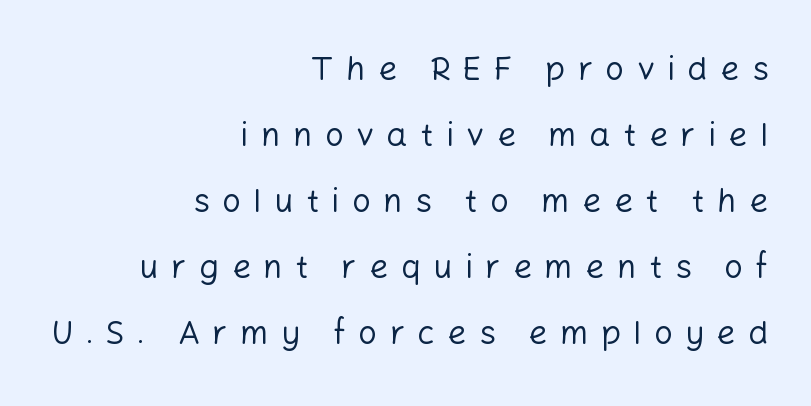
Q: Is the text bold? A: No.
Q: Is the text italic (slanted)? A: No, it is upright.
Q: Is the typeface a serif or a sans-serif typeface? A: Sans-serif.
Q: Is the text underlined? A: No.
Q: How is the paragraph aligned? A: Right-aligned.
Q: Is the spacing between letters normal or unusually wide? A: Unusually wide.
Q: Is the spacing between lines tight, normal or loose? A: Loose.
Q: Width (condensed, normal, or wide)? A: Normal.
Q: Stroke contrast? A: Low.
Q: x-height? A: Medium.
Q: Monospaced? A: No.
